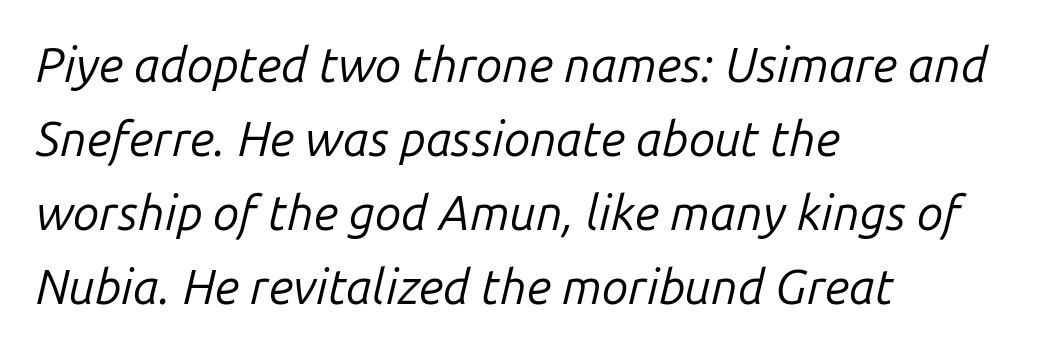
The image shows 48 px regular-weight type, italic (leaning right); set left-aligned, normal line spacing (1.54x), normal letter spacing, not underlined; low stroke contrast and a medium x-height.
